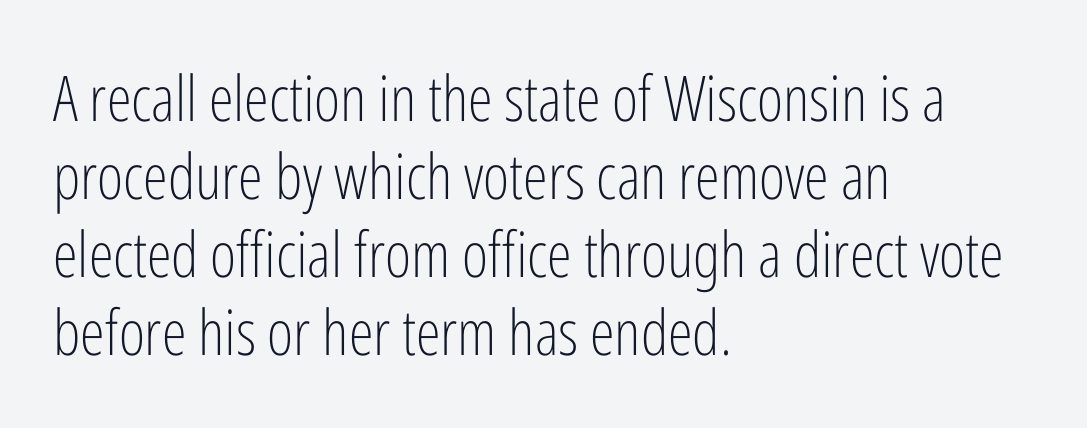
{"serif": "no", "italic": "no", "bold": "no", "weight": "light", "width": "condensed", "stroke_contrast": "low", "x_height": "medium", "monospaced": "no", "underline": "no", "align": "left", "line_spacing_ratio": 1.24, "letter_spacing": "normal", "letter_spacing_em": 0.0, "glyph_px": 63}
